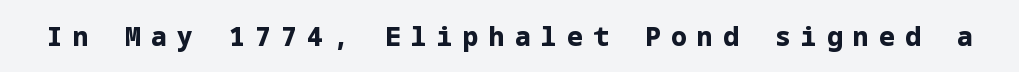
Italic: no, the glyphs are upright roman. How are the letters spaced? Widely, with obvious added tracking. The letters are bold, with thick, heavy strokes. Beneath every word, the page is bare.
